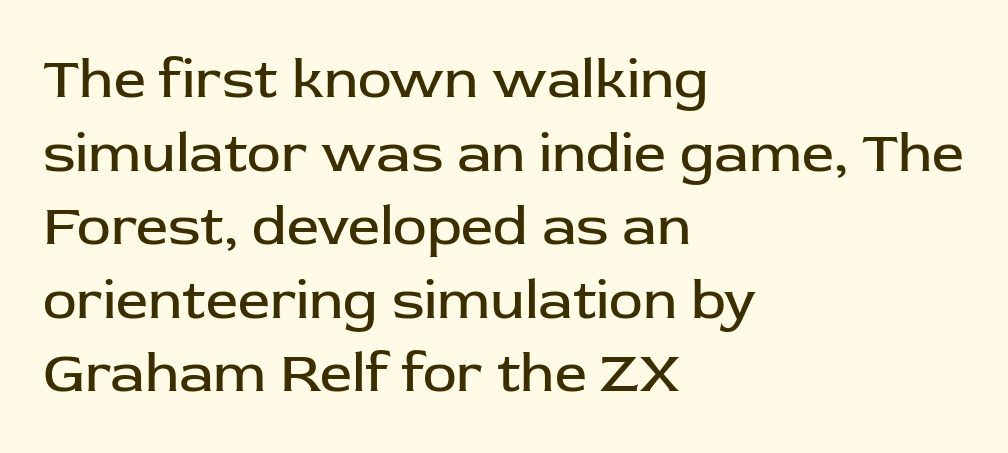
Q: Is the text bold? A: No.
Q: Is the text italic (slanted)? A: No, it is upright.
Q: Is the typeface a serif or a sans-serif typeface? A: Sans-serif.
Q: Is the text underlined? A: No.
Q: How is the paragraph aligned? A: Left-aligned.
Q: Is the spacing between letters normal or unusually wide? A: Normal.
Q: Is the spacing between lines tight, normal or loose? A: Normal.
Q: Width (condensed, normal, or wide)? A: Normal.
Q: Stroke contrast? A: Low.
Q: x-height? A: Medium.
Q: Monospaced? A: No.
